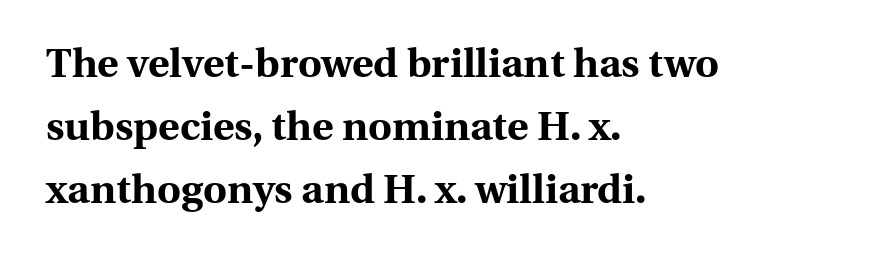
{"serif": "yes", "italic": "no", "bold": "yes", "weight": "bold", "width": "normal", "stroke_contrast": "medium", "x_height": "medium", "monospaced": "no", "underline": "no", "align": "left", "line_spacing": "normal", "line_spacing_ratio": 1.54, "letter_spacing": "normal", "letter_spacing_em": 0.0, "glyph_px": 41}
